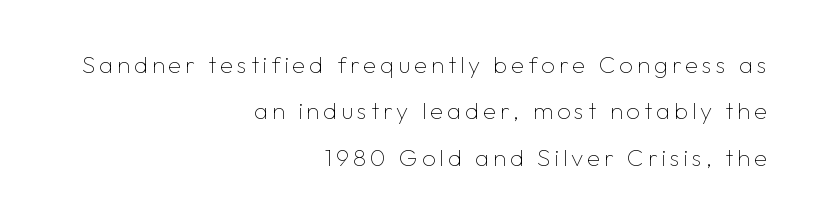
Q: Is the text bold? A: No.
Q: Is the text italic (slanted)? A: No, it is upright.
Q: Is the text underlined? A: No.
Q: How is the paragraph aligned? A: Right-aligned.
Q: Is the spacing between lines tight, normal or loose? A: Loose.
